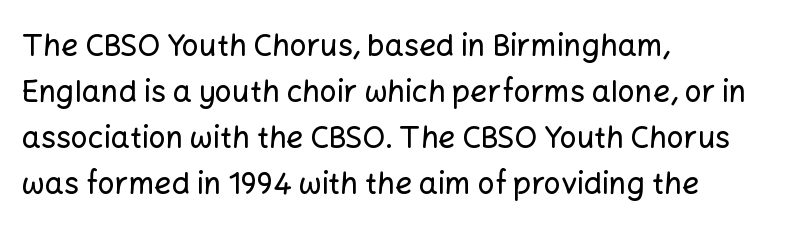
Q: Is the text italic (slanted)? A: No, it is upright.
Q: Is the typeface a serif or a sans-serif typeface? A: Sans-serif.
Q: Is the text underlined? A: No.
Q: How is the paragraph aligned? A: Left-aligned.
Q: Is the spacing between letters normal or unusually wide? A: Normal.
Q: Is the spacing between lines tight, normal or loose? A: Normal.
Q: Width (condensed, normal, or wide)? A: Normal.
Q: Stroke contrast? A: Low.
Q: x-height? A: Medium.
Q: Monospaced? A: No.
